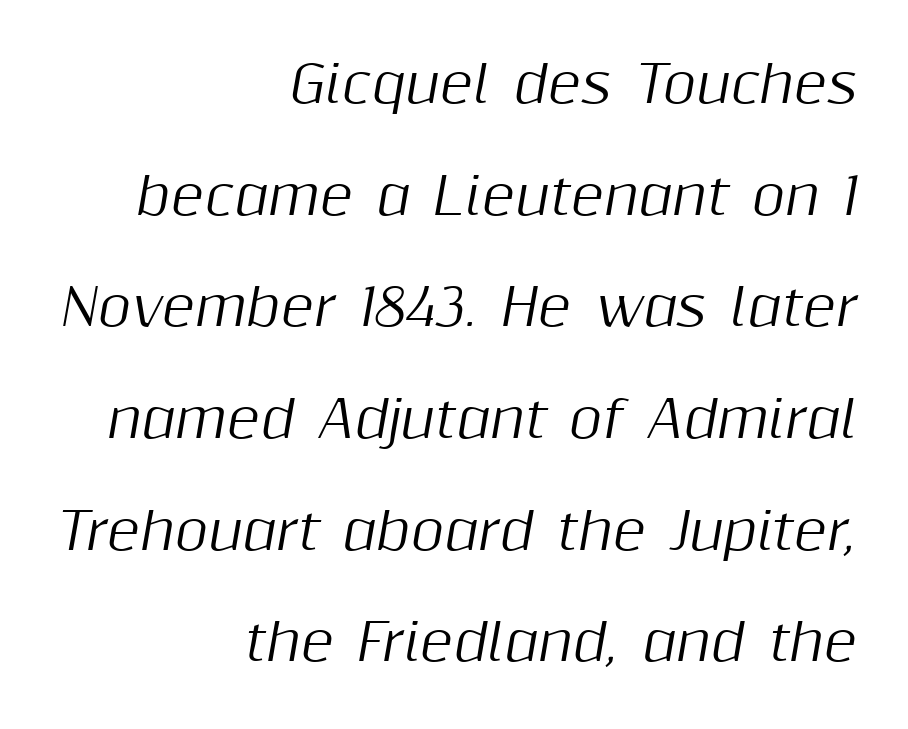
Casual observation: everything's shoved over to the right. The horizontal fit of the characters is conventional and even. A typesetter would call this proportional, since set widths differ per character. The passage shown stacks its lines with a broad gap. No word sits above an underline. Designer's note — italics engaged.
